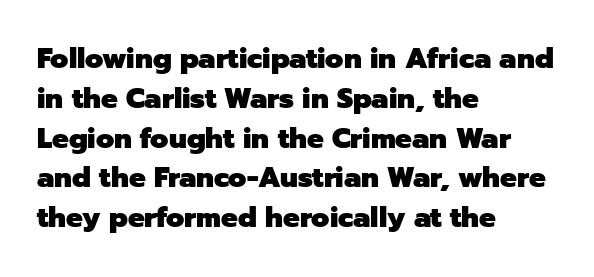
Q: Is the text bold? A: Yes.
Q: Is the text italic (slanted)? A: No, it is upright.
Q: Is the typeface a serif or a sans-serif typeface? A: Sans-serif.
Q: Is the text underlined? A: No.
Q: How is the paragraph aligned? A: Left-aligned.
Q: Is the spacing between letters normal or unusually wide? A: Normal.
Q: Is the spacing between lines tight, normal or loose? A: Normal.
Q: Width (condensed, normal, or wide)? A: Normal.
Q: Stroke contrast? A: Low.
Q: x-height? A: Medium.
Q: Monospaced? A: No.
